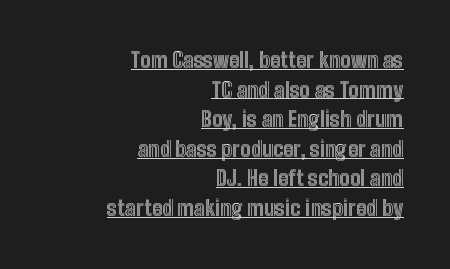
The image shows 21 px text type, upright; set right-aligned, normal line spacing (1.41x), normal letter spacing, underlined.
